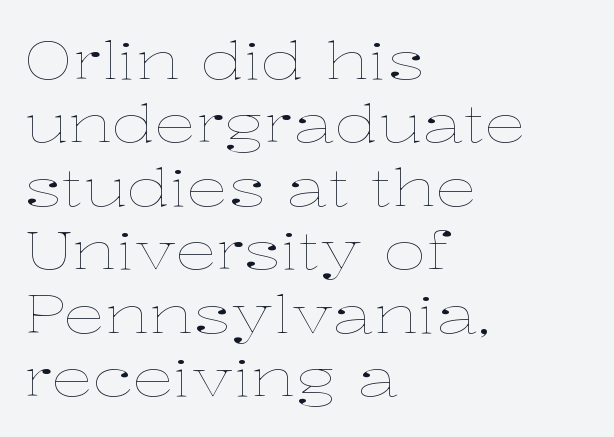
The image shows 52 px thin, wide type, upright; set left-aligned, line spacing 1.22x, normal letter spacing, not underlined; low stroke contrast and a medium x-height.
